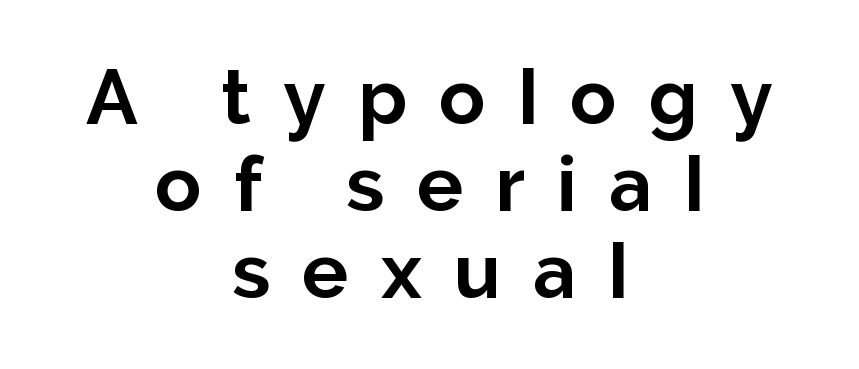
The image shows 77 px bold sans-serif type, upright; set centered, tight line spacing (1.13x), unusually wide letter spacing (+0.42 em), not underlined; low stroke contrast and a medium x-height.
